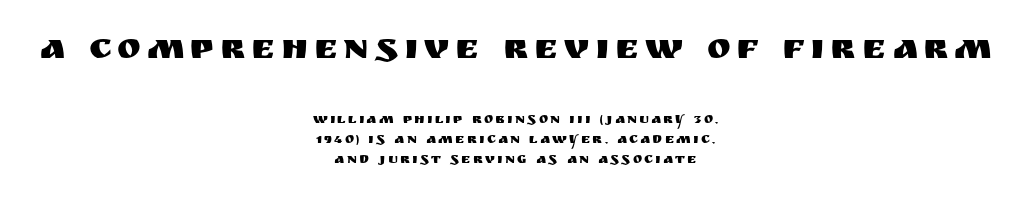
The image shows 36 px sans-serif type, upright; set centered, normal line spacing (1.42x), not underlined; the first (top) block is 2.57x larger; medium stroke contrast and a large x-height.
